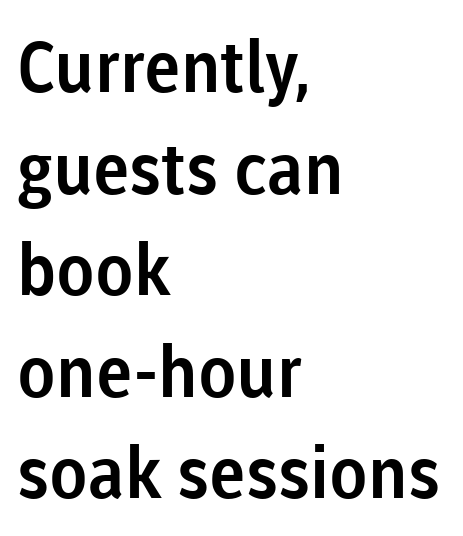
The foot of each line stays bare and open. You could not count columns in this text — the font is proportionally spaced. Style check: upright. The characters display no serif detailing; their extremities are plain. Is the letter spacing exaggerated? No — it looks like the ordinary default. Rows of type keep a routine distance in the vertical direction.
